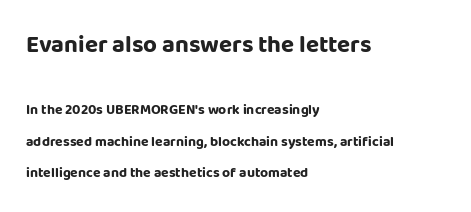
The image shows 24 px bold type, upright; set left-aligned, loose line spacing (2.25x), normal letter spacing, not underlined; the first (top) block is 1.71x larger.
